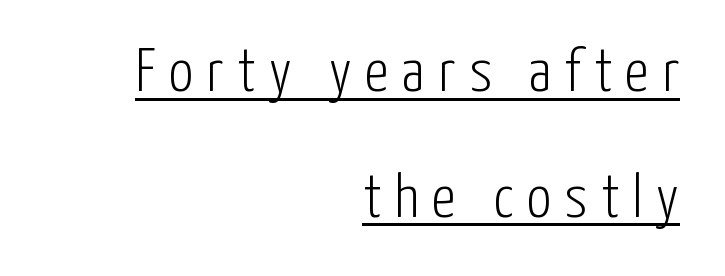
Q: Is the text bold? A: No.
Q: Is the text italic (slanted)? A: No, it is upright.
Q: Is the typeface a serif or a sans-serif typeface? A: Sans-serif.
Q: Is the text underlined? A: Yes.
Q: How is the paragraph aligned? A: Right-aligned.
Q: Is the spacing between letters normal or unusually wide? A: Unusually wide.
Q: Is the spacing between lines tight, normal or loose? A: Loose.
Q: Width (condensed, normal, or wide)? A: Condensed.
Q: Stroke contrast? A: Low.
Q: x-height? A: Medium.
Q: Monospaced? A: No.
